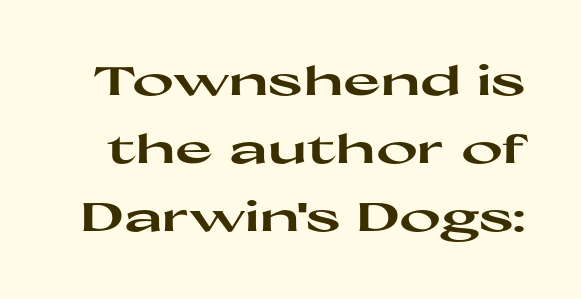
{"serif": "no", "italic": "no", "bold": "yes", "weight": "heavy", "width": "wide", "stroke_contrast": "high", "x_height": "medium", "monospaced": "no", "underline": "no", "line_spacing": "normal", "line_spacing_ratio": 1.7, "letter_spacing": "normal", "letter_spacing_em": 0.0, "glyph_px": 40}
